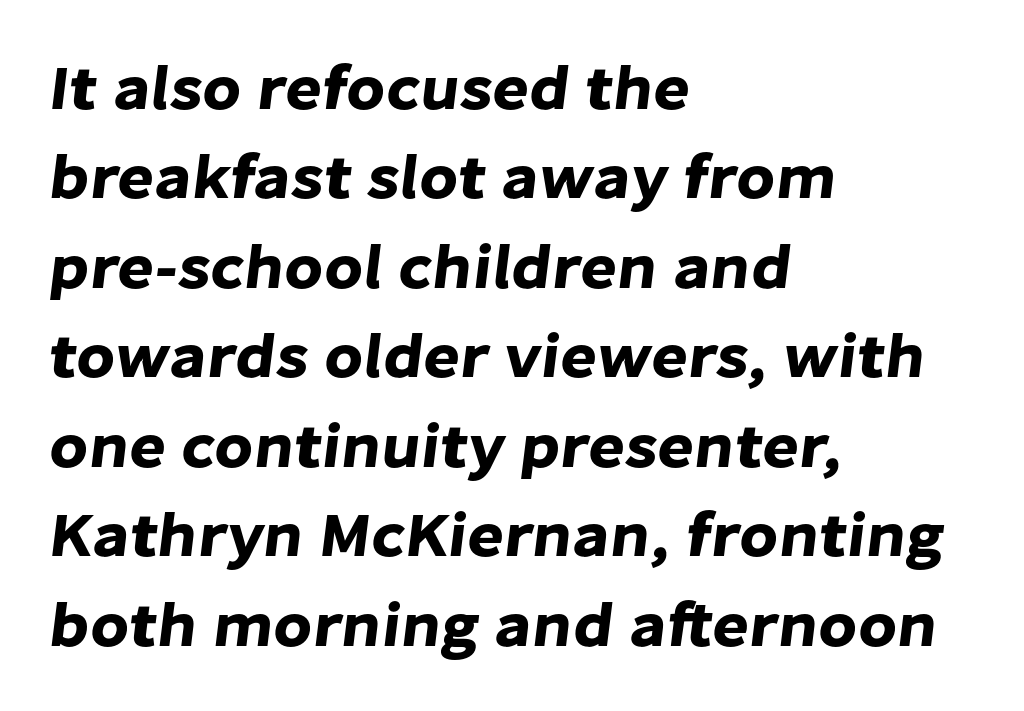
The face used here is a sans, in the tradition of grotesques and geometrics. These lines are set flush left with a ragged right edge. Lines of text with bare space underneath. The face used here is rendered with its standard letterfit. Proportional: the letters do not fall into vertical columns. Honestly, the row spacing looks completely unremarkable.
